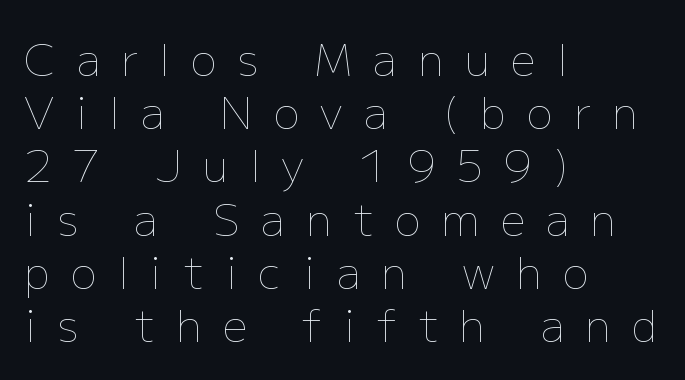
The image shows 44 px thin type, upright; set left-aligned, line spacing 1.21x, unusually wide letter spacing (+0.48 em), not underlined; low stroke contrast and a medium x-height.
